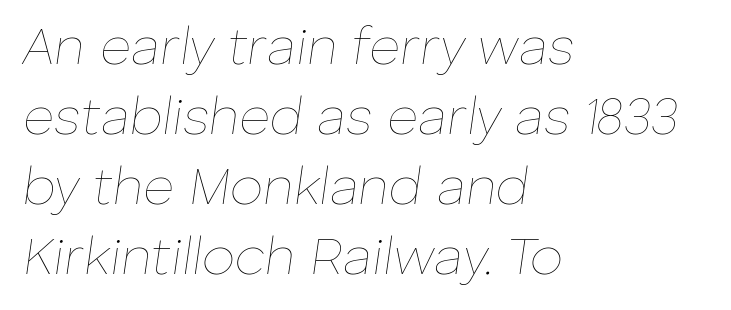
The image shows 53 px thin type, italic (leaning right); set left-aligned, normal line spacing (1.32x), normal letter spacing, not underlined; low stroke contrast and a medium x-height.
